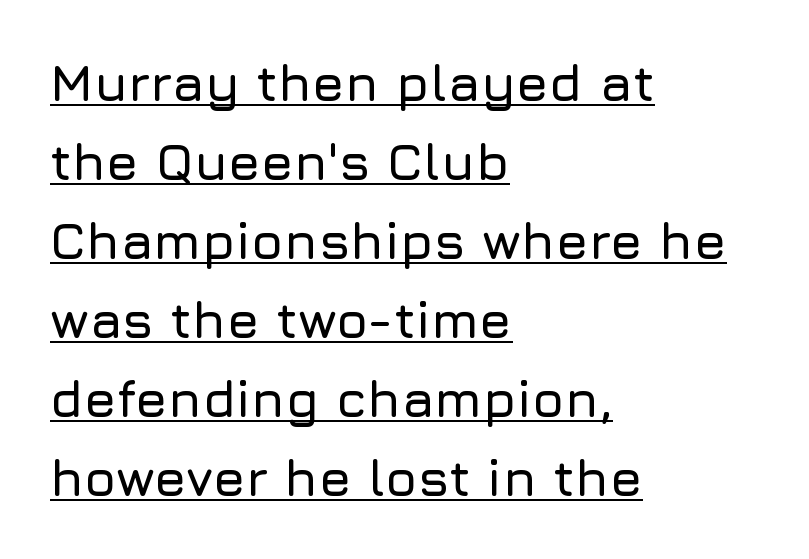
Q: Is the text italic (slanted)? A: No, it is upright.
Q: Is the typeface a serif or a sans-serif typeface? A: Sans-serif.
Q: Is the text underlined? A: Yes.
Q: How is the paragraph aligned? A: Left-aligned.
Q: Is the spacing between letters normal or unusually wide? A: Normal.
Q: Is the spacing between lines tight, normal or loose? A: Normal.
Q: Width (condensed, normal, or wide)? A: Normal.
Q: Stroke contrast? A: Low.
Q: x-height? A: Medium.
Q: Monospaced? A: No.
